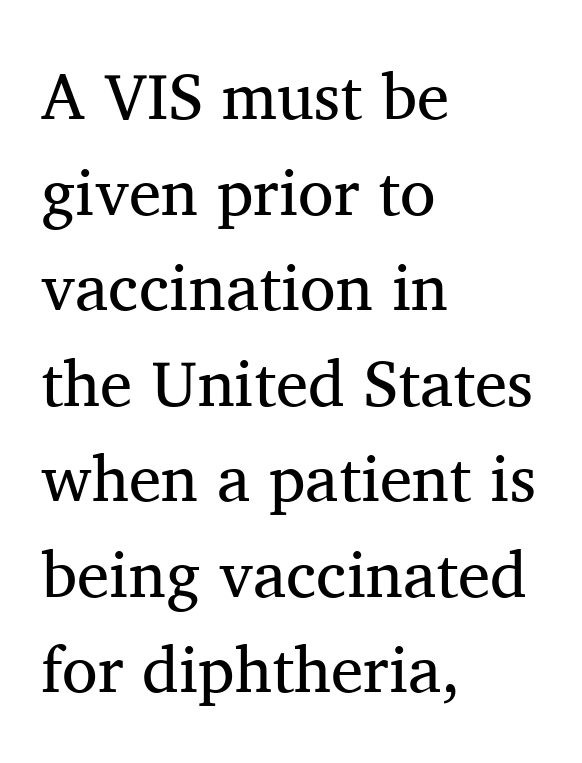
In terms of leading, this rendering sits right in the middle. You could not count columns in this text — the font is proportionally spaced. Check where the strokes stop: tiny serifs finish them off. Quick note: underline off. The weight tops out at a normal text grade. The type sits square on the baseline with zero lean.
